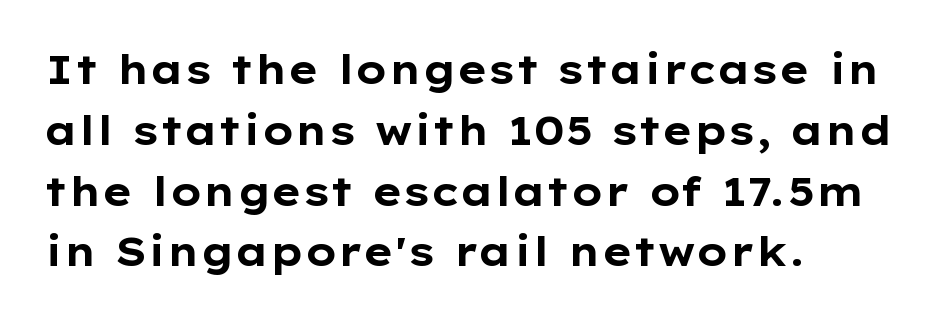
Upright lettering throughout. Emphasis by weight is at full strength: bold. Nope, no serifs anywhere on these letters. This sample uses plain, unmodified letter spacing. This sample is left-justified, so line endings fall wherever the words run out.
